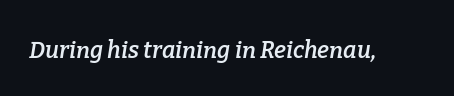
The image shows 23 px text type, italic (leaning right); set normal letter spacing, not underlined.
